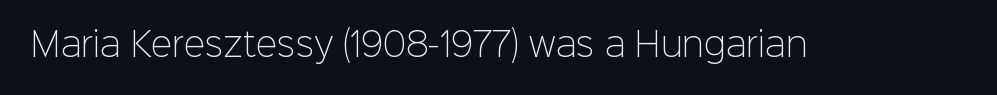
The image shows 32 px light sans-serif type, upright; set normal letter spacing, not underlined; low stroke contrast and a medium x-height.
